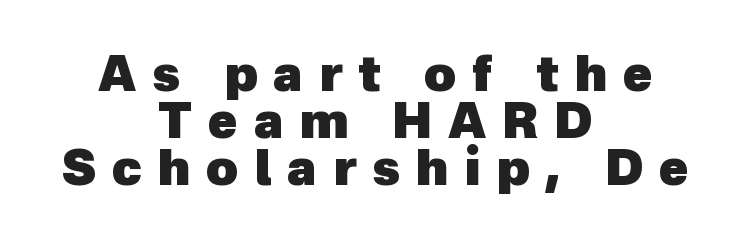
{"serif": "no", "bold": "yes", "weight": "heavy", "width": "normal", "x_height": "medium", "monospaced": "no", "underline": "no", "align": "center", "line_spacing": "tight", "line_spacing_ratio": 0.96, "letter_spacing": "wide", "letter_spacing_em": 0.32, "glyph_px": 49}
